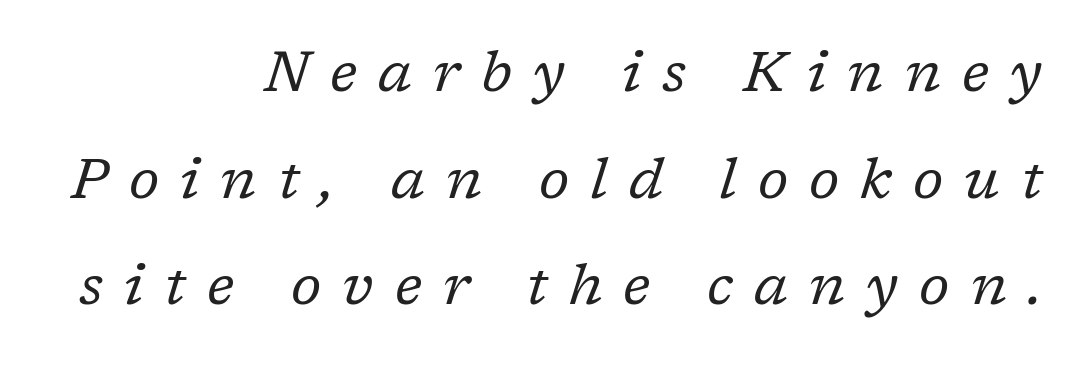
The image shows 57 px regular-weight serif type, italic (leaning right); set right-aligned, line spacing 1.87x, unusually wide letter spacing (+0.37 em), not underlined; low stroke contrast and a medium x-height.
